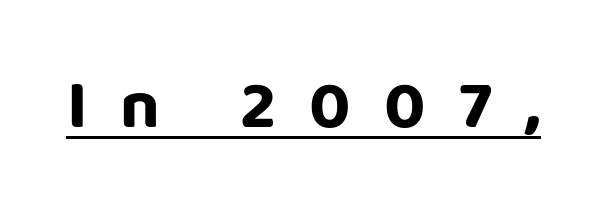
The image shows 69 px bold sans-serif type, upright; set unusually wide letter spacing (+0.48 em), underlined; low stroke contrast and a large x-height.
